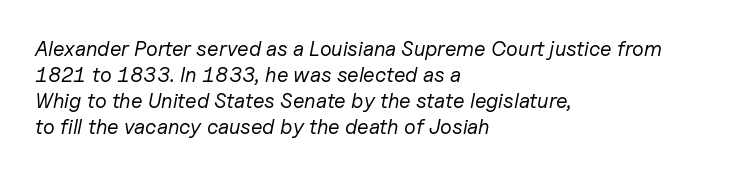
The image shows 21 px text type, italic (leaning right); set left-aligned, line spacing 1.24x, normal letter spacing, not underlined.
